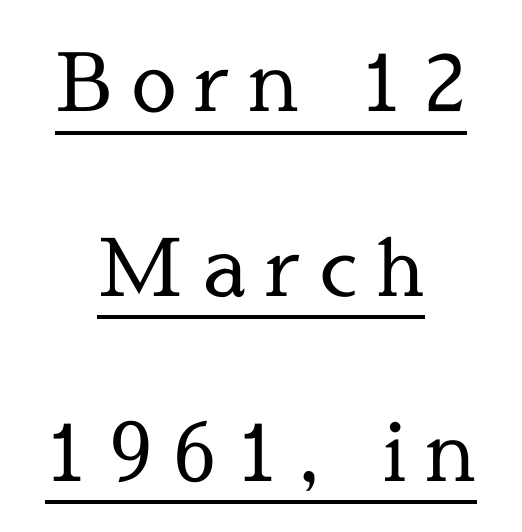
The image shows 80 px regular-weight serif type, upright; set centered, loose line spacing (2.31x), unusually wide letter spacing (+0.23 em), underlined; a medium x-height.
